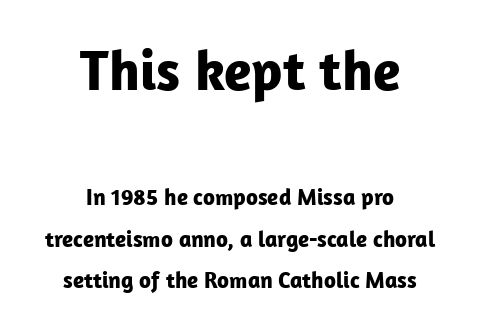
The image shows 57 px bold sans-serif type, upright; set centered, line spacing 1.8x, normal letter spacing, not underlined; the first (top) block is 2.48x larger; low stroke contrast and a medium x-height.
